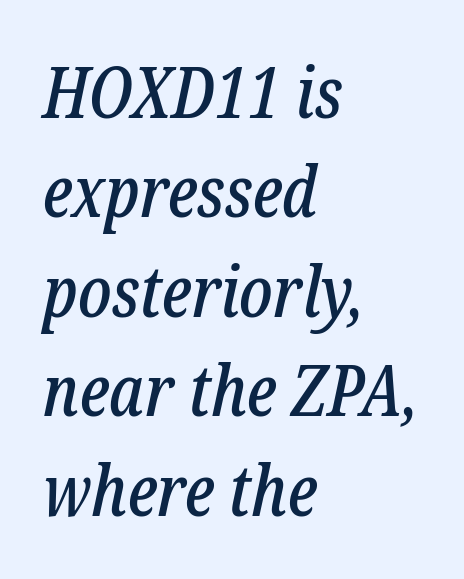
{"serif": "yes", "italic": "yes", "lean": "right", "slant_degrees": 12, "width": "condensed", "stroke_contrast": "low", "x_height": "medium", "monospaced": "no", "underline": "no", "align": "left", "line_spacing": "normal", "line_spacing_ratio": 1.4, "letter_spacing": "normal", "letter_spacing_em": 0.0, "glyph_px": 71}
